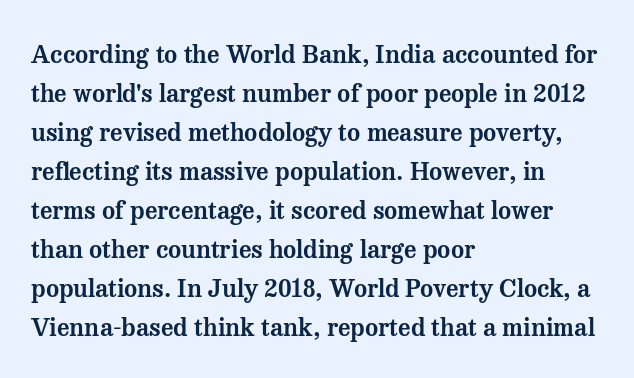
The image shows 25 px text type, upright; set left-aligned, normal line spacing (1.56x), normal letter spacing, not underlined.
